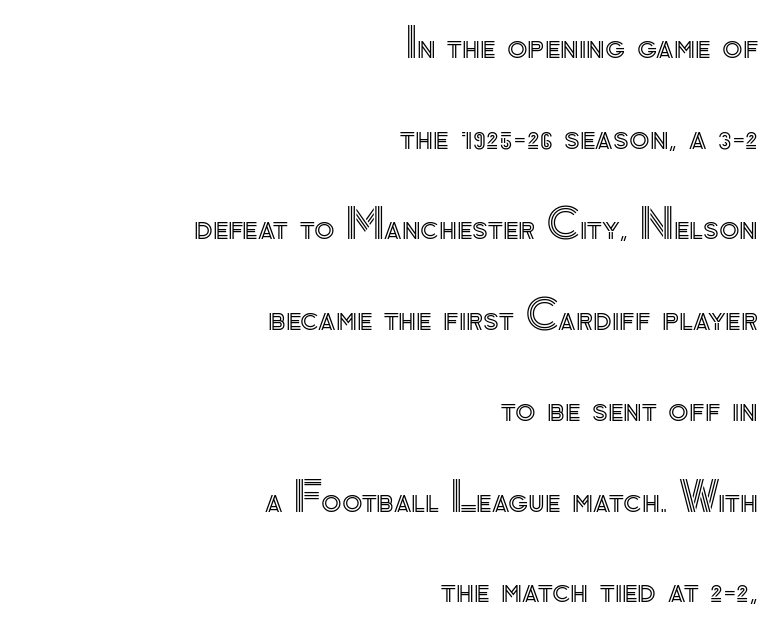
The image shows 42 px text type, upright; set right-aligned, loose line spacing (2.16x), normal letter spacing, not underlined; a small x-height.
